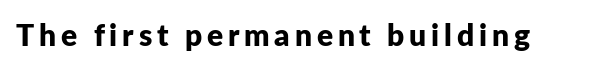
The image shows 30 px bold sans-serif type, upright; set not underlined; low stroke contrast and a medium x-height.
